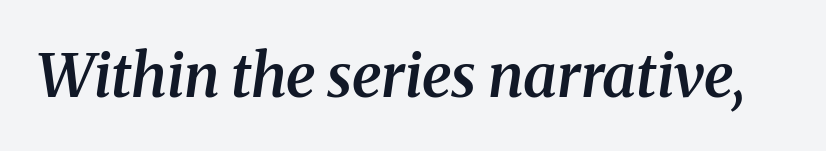
{"serif": "yes", "italic": "yes", "lean": "right", "slant_degrees": 8, "bold": "semi", "weight": "semibold", "width": "normal", "stroke_contrast": "medium", "x_height": "medium", "monospaced": "no", "underline": "no", "letter_spacing": "normal", "letter_spacing_em": 0.0, "glyph_px": 60}
